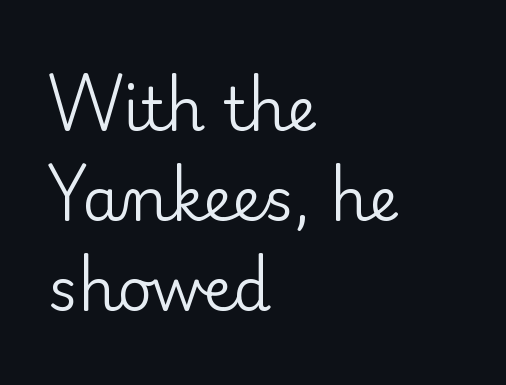
Serifs: yes, visible at the terminals of the letterforms. You could call the tracking neutral — neither tight nor loose. Character widths vary here, with narrow letters taking less room than wide ones. Stems and bowls with no extra thickness — not bold. Unlike italic type, these characters show no tilt at all. If you measured baseline to baseline, you'd find a middling distance.
